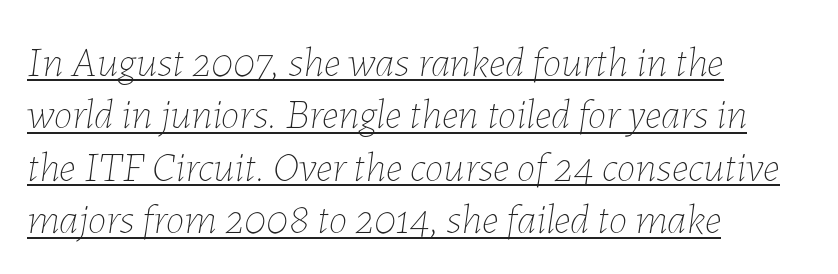
Q: Is the text bold? A: No.
Q: Is the text italic (slanted)? A: Yes, it leans right by about 7 degrees.
Q: Is the text underlined? A: Yes.
Q: How is the paragraph aligned? A: Left-aligned.
Q: Is the spacing between letters normal or unusually wide? A: Normal.
Q: Is the spacing between lines tight, normal or loose? A: Normal.
Q: Width (condensed, normal, or wide)? A: Normal.
Q: Stroke contrast? A: Low.
Q: x-height? A: Medium.
Q: Monospaced? A: No.
